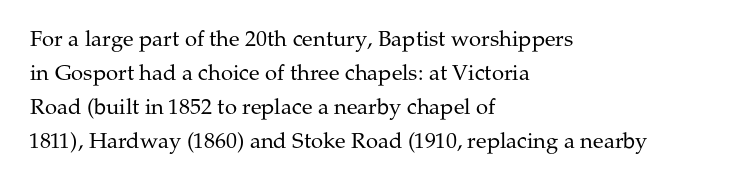
Q: Is the text bold? A: No.
Q: Is the text italic (slanted)? A: No, it is upright.
Q: Is the text underlined? A: No.
Q: How is the paragraph aligned? A: Left-aligned.
Q: Is the spacing between letters normal or unusually wide? A: Normal.
Q: Is the spacing between lines tight, normal or loose? A: Normal.
